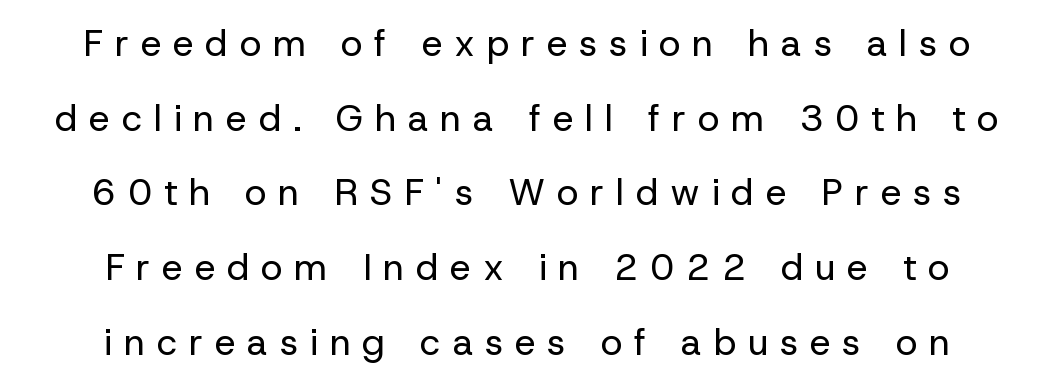
Q: Is the text bold? A: No.
Q: Is the text italic (slanted)? A: No, it is upright.
Q: Is the typeface a serif or a sans-serif typeface? A: Sans-serif.
Q: Is the text underlined? A: No.
Q: How is the paragraph aligned? A: Centered.
Q: Is the spacing between letters normal or unusually wide? A: Unusually wide.
Q: Is the spacing between lines tight, normal or loose? A: Loose.
Q: Width (condensed, normal, or wide)? A: Normal.
Q: Stroke contrast? A: Low.
Q: x-height? A: Medium.
Q: Monospaced? A: No.
